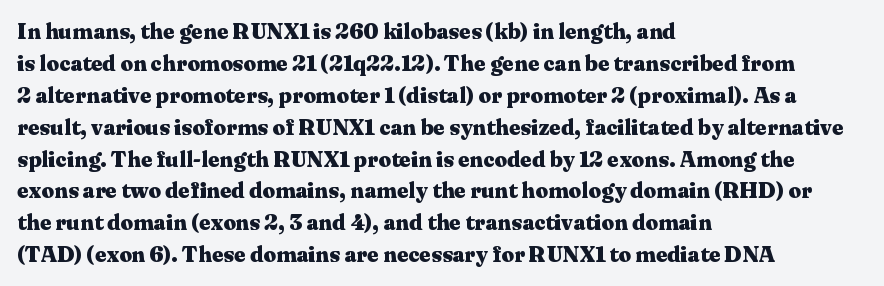
{"italic": "no", "bold": "yes", "underline": "no", "align": "left", "line_spacing": "normal", "line_spacing_ratio": 1.45, "letter_spacing": "normal", "letter_spacing_em": 0.0, "glyph_px": 22}
